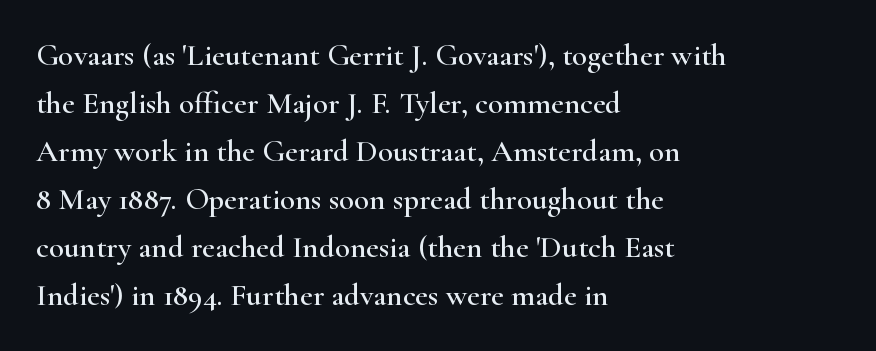
{"serif": "yes", "italic": "no", "width": "wide", "stroke_contrast": "high", "x_height": "small", "monospaced": "no", "underline": "no", "align": "left", "line_spacing": "normal", "line_spacing_ratio": 1.55, "letter_spacing": "normal", "letter_spacing_em": 0.0, "glyph_px": 31}
